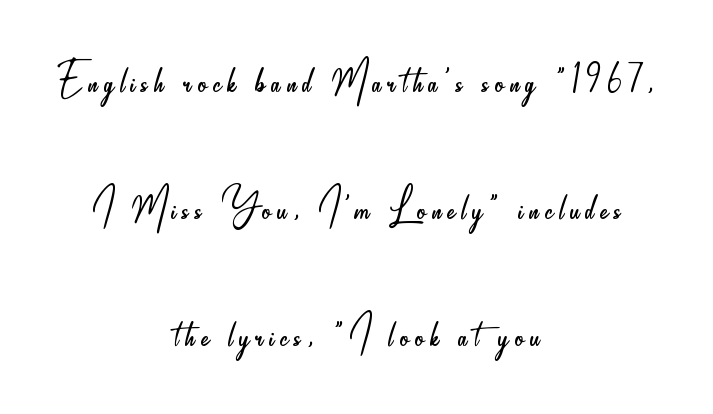
Only glyphs here, with clear space below each row. The face used here is a sans, in the tradition of grotesques and geometrics. A typesetter would call this leading open, well beyond the default. Is this a fixed-width face? No — the glyphs have proportional, varying widths. Both edges are ragged and mirror each other, which tells us the setting is centered.
